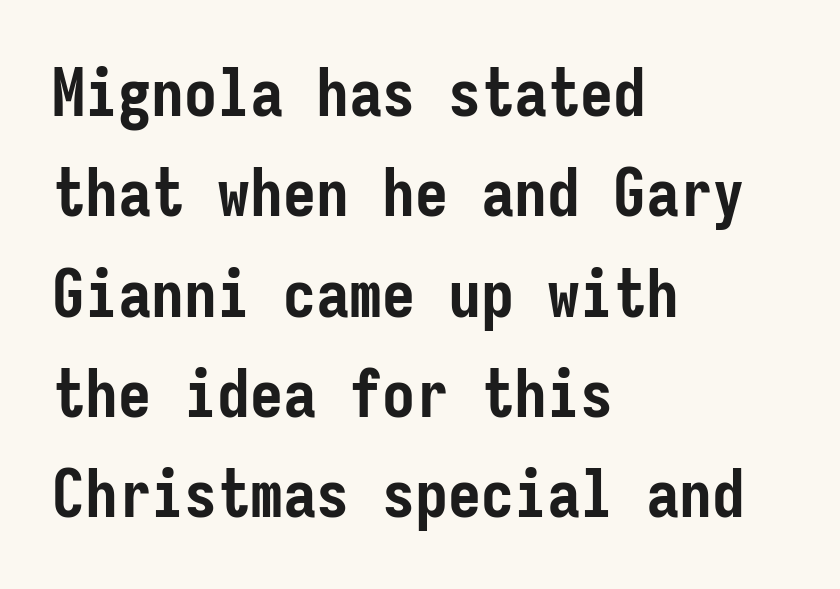
Think of a typewriter: that constant character pitch is what you see here. Posture: vertical. Each letter's strokes conclude bluntly, with no projecting serifs. Glance below the letters and you will spot only blank space. Reading down the block, your eye returns to a fixed left position each line. On the weight axis this lands at bold, roughly 700.
